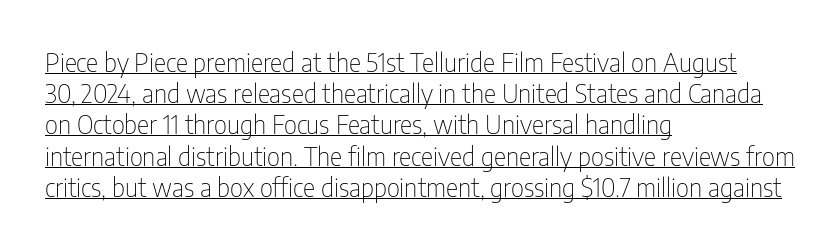
The paragraph shown leans on its left margin. Nobody touched the tracking dial on this one. The lettering stays uniformly vertical, giving the passage a roman look. The strokes are not fattened; the text isn't bold. Students, observe the line beneath the letters — that is underlining.
